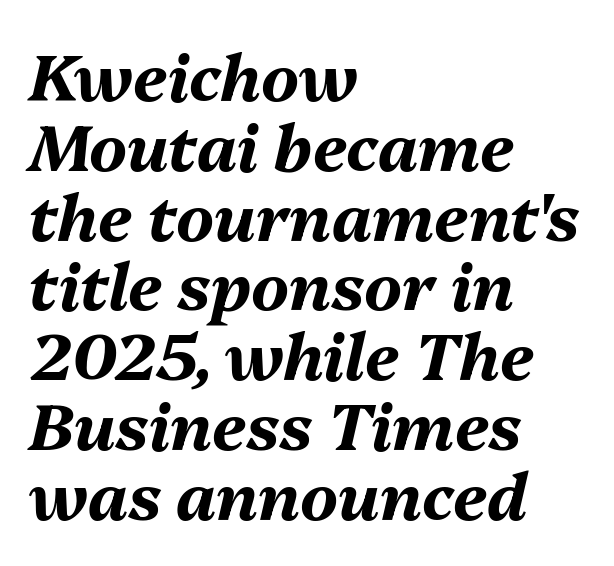
Caption: standard tracking, unaltered. The letters advance in unequal steps, a hallmark of proportional type. Descenders hang freely into open space. The strokes are fattened all the way to bold.
